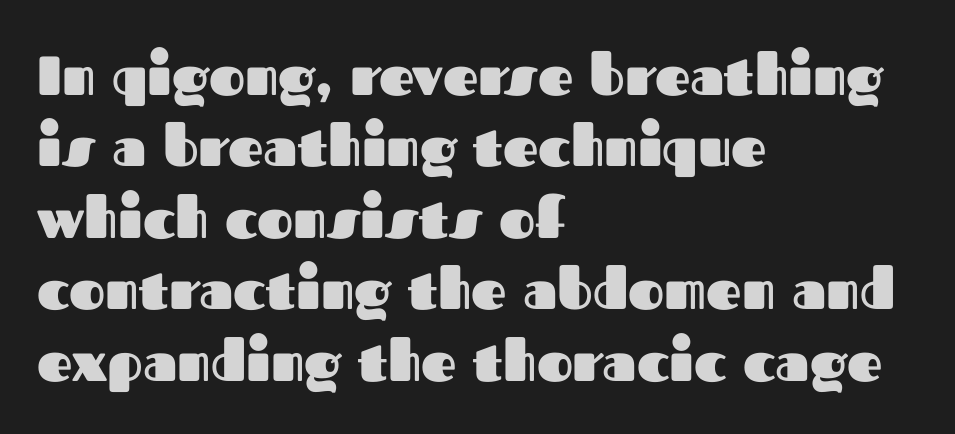
Horizontally, the lines are justified to the leading edge only. Notice how the stems are strictly vertical — no italics here. The gaps between neighbouring characters are ordinary and unremarkable. The passage shown is emphatically bold.
